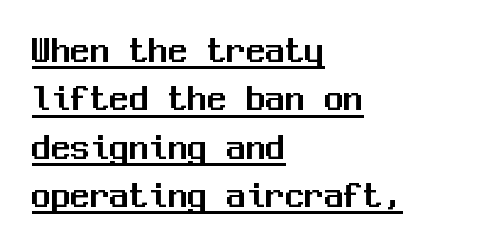
Regarding serifs, this sample does without them. Note the uniform advance width — an 'i' takes as much space as an 'm'. Reading down the block, your eye returns to a fixed left position each line. The sample's only ornament is a line tracing under the words.
